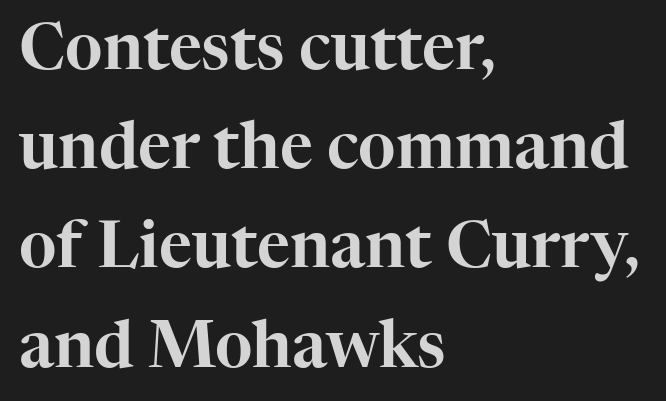
The image shows 64 px serif type, upright; set left-aligned, normal line spacing (1.55x), normal letter spacing, not underlined; high stroke contrast and a medium x-height.
